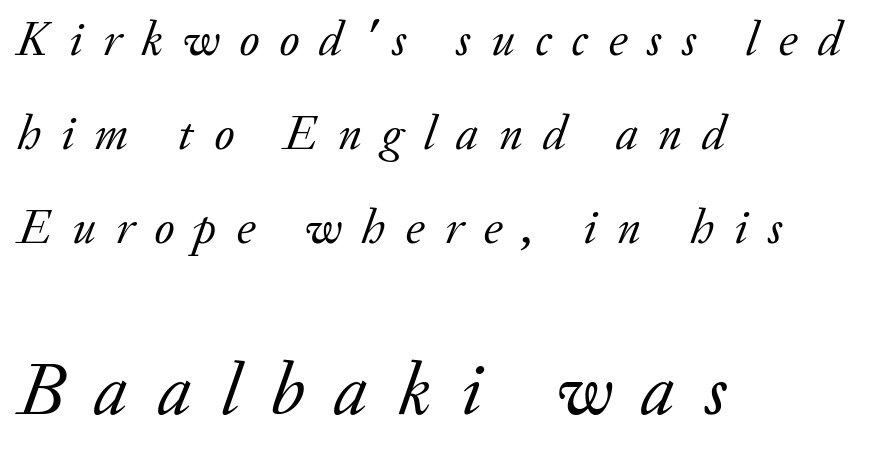
Honestly, the letter spacing is so wide it's the main thing you notice. Compare the two chunks: the lower has the greater cap height. The font's italic variant was chosen for this text. The text was rendered using a seriffed face with decorative stroke endings. Quick note: interline space is abundant.
